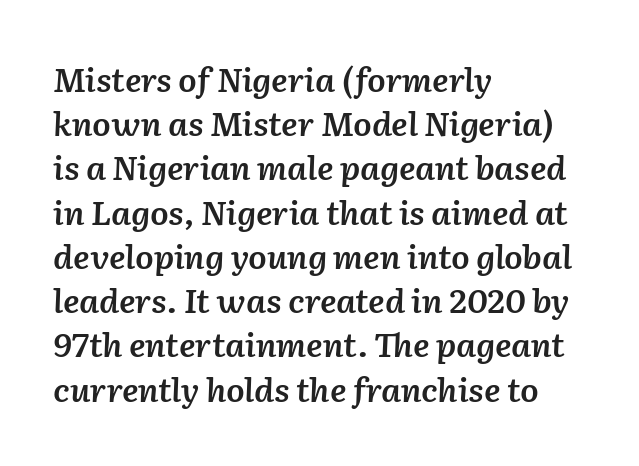
Q: Is the text bold? A: Semi-bold.
Q: Is the text italic (slanted)? A: Yes, it leans right by about 2 degrees.
Q: Is the text underlined? A: No.
Q: How is the paragraph aligned? A: Left-aligned.
Q: Is the spacing between letters normal or unusually wide? A: Normal.
Q: Is the spacing between lines tight, normal or loose? A: Normal.
Q: Width (condensed, normal, or wide)? A: Normal.
Q: Stroke contrast? A: Low.
Q: x-height? A: Medium.
Q: Monospaced? A: No.
